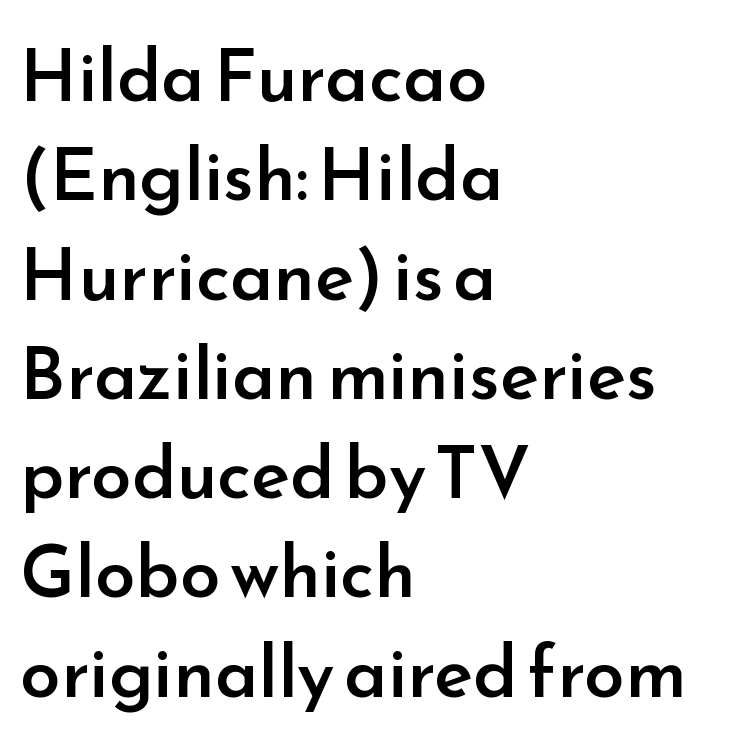
The image shows 73 px semibold sans-serif type, upright; set left-aligned, normal line spacing (1.36x), normal letter spacing, not underlined; low stroke contrast and a small x-height.
